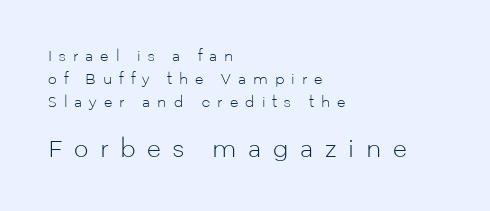
The image shows 23 px text type, upright; set left-aligned, normal line spacing (1.65x), unusually wide letter spacing (+0.5 em), not underlined; the second (bottom) block is 1.64x larger.
